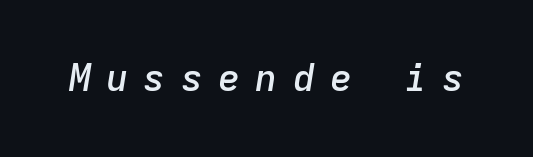
The tracking jumps out immediately: characters are airy and widely separated. This is the in-between weight designers call semibold or demi. The glyphs look as if they've been sheared to an angle. Note the uniform advance width — an 'i' takes as much space as an 'm'.
